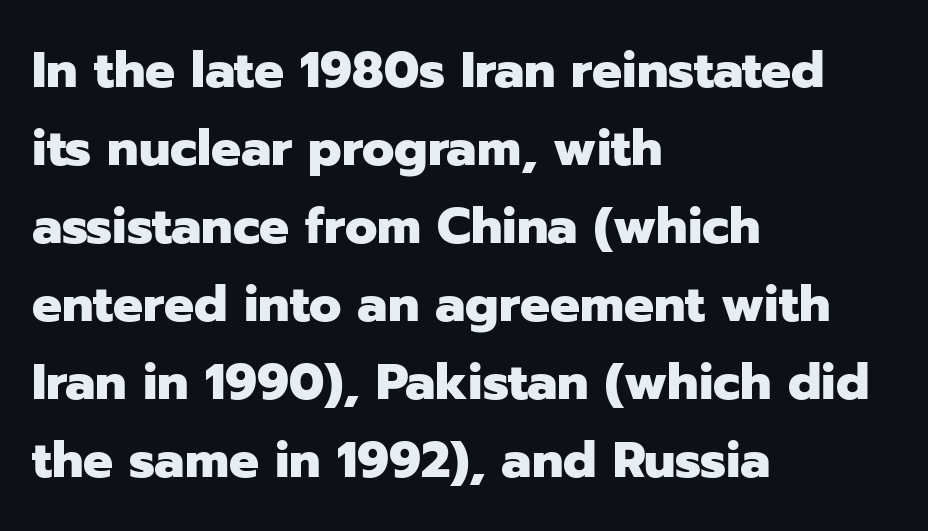
Do the characters align in a grid? No, the font is proportional. The designer went with a sans here, leaving each stem footless. The face used here has the dense, thick strokes of a bold. Leftover space on each line is placed entirely after the last word. The letters stand upright; this is a roman face.
